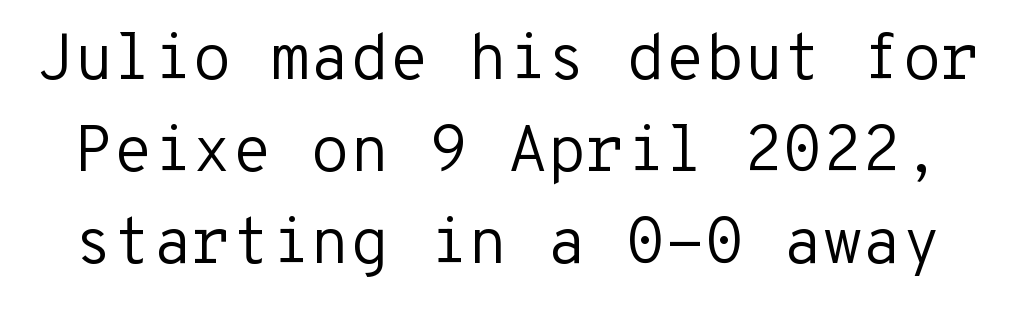
{"serif": "no", "italic": "no", "bold": "no", "weight": "regular", "width": "normal", "stroke_contrast": "low", "x_height": "medium", "monospaced": "yes", "underline": "no", "line_spacing": "normal", "line_spacing_ratio": 1.44, "letter_spacing": "normal", "letter_spacing_em": 0.0, "glyph_px": 64}
